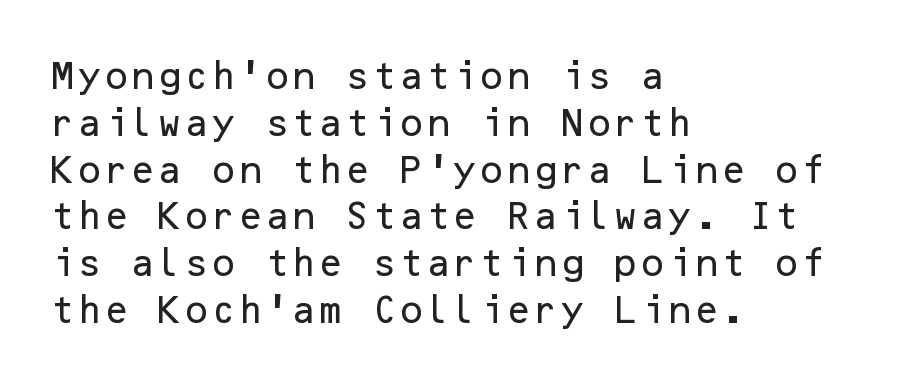
The image shows 31 px sans-serif type, upright; set left-aligned, normal line spacing (1.51x), normal letter spacing, not underlined; low stroke contrast and a medium x-height.
